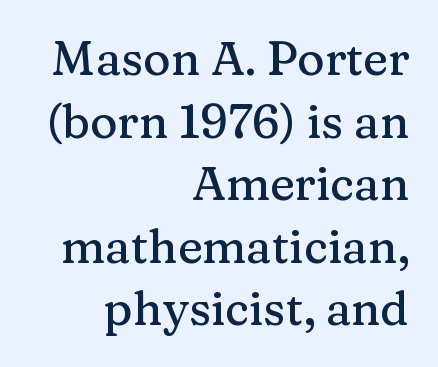
Q: Is the text italic (slanted)? A: No, it is upright.
Q: Is the typeface a serif or a sans-serif typeface? A: Serif.
Q: Is the text underlined? A: No.
Q: How is the paragraph aligned? A: Right-aligned.
Q: Is the spacing between letters normal or unusually wide? A: Normal.
Q: Is the spacing between lines tight, normal or loose? A: Normal.
Q: Width (condensed, normal, or wide)? A: Normal.
Q: Stroke contrast? A: Medium.
Q: x-height? A: Medium.
Q: Monospaced? A: No.
